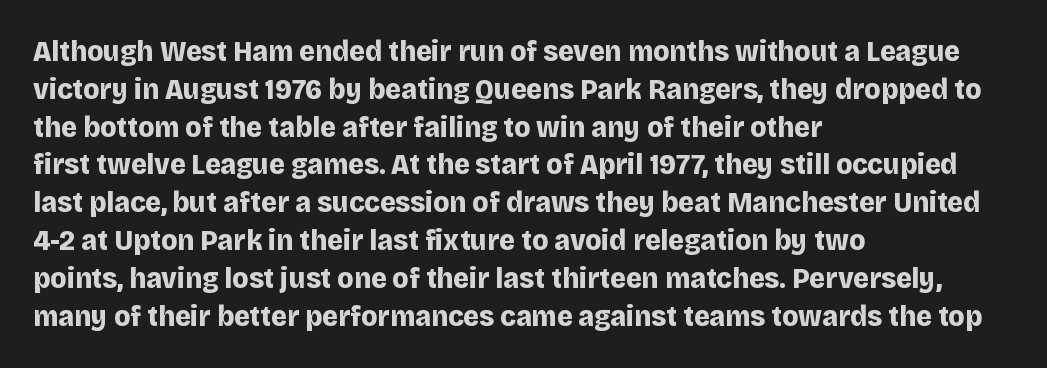
These lines sit exactly where default settings would place them. The zone under the glyphs is completely vacant. This sample has the flowing, uneven cadence of proportional lettering. I'd describe the lettering as bold — thick and assertive. Ordinary non-slanted type is in use. Is the block centered? No — it sits flush against the left margin.
